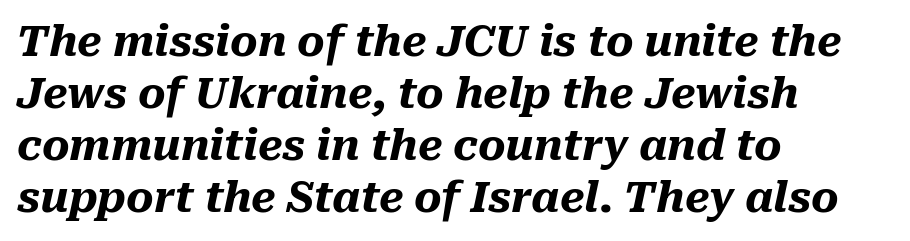
The image shows 42 px heavy type, italic (leaning right); set left-aligned, line spacing 1.24x, normal letter spacing, not underlined; medium stroke contrast and a medium x-height.
